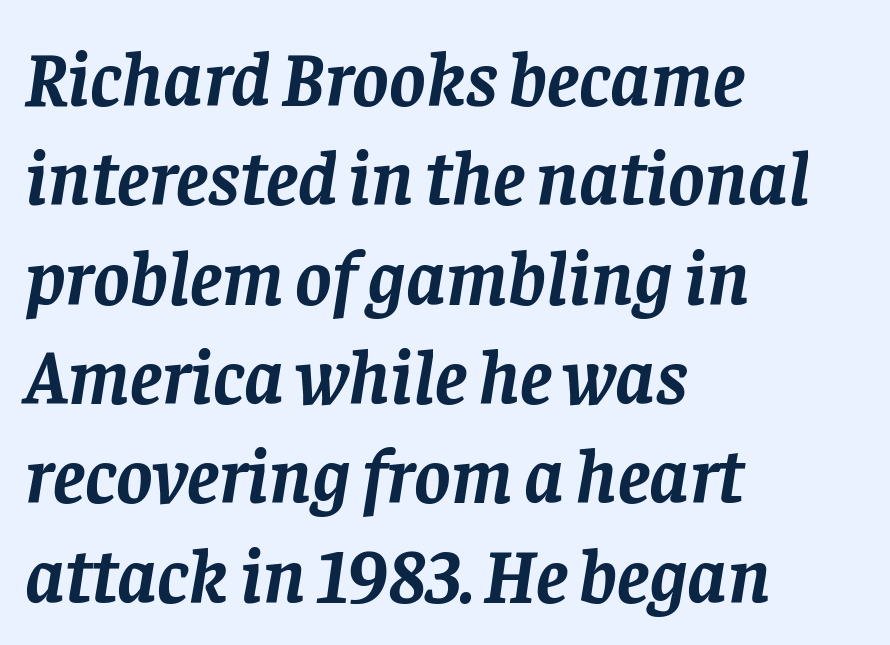
Q: Is the text bold? A: Yes.
Q: Is the text italic (slanted)? A: Yes, it leans right by about 8 degrees.
Q: Is the typeface a serif or a sans-serif typeface? A: Serif.
Q: Is the text underlined? A: No.
Q: How is the paragraph aligned? A: Left-aligned.
Q: Is the spacing between letters normal or unusually wide? A: Normal.
Q: Is the spacing between lines tight, normal or loose? A: Normal.
Q: Width (condensed, normal, or wide)? A: Normal.
Q: Stroke contrast? A: Low.
Q: x-height? A: Large.
Q: Monospaced? A: No.
